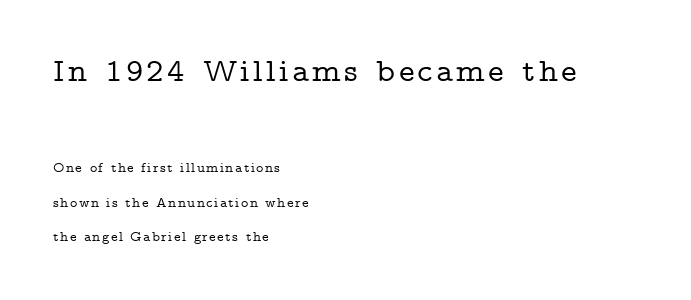
The image shows 33 px wide serif type, upright; set left-aligned, loose line spacing (2.45x), not underlined; the first (top) block is 2.36x larger; low stroke contrast and a medium x-height.
